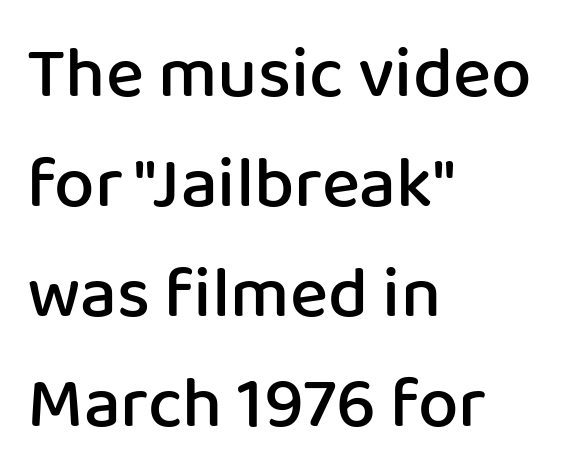
No word sits above an underline. A typesetter would label this face a sans. Letter spacing: default. These lines are rendered in a variable-pitch font.
